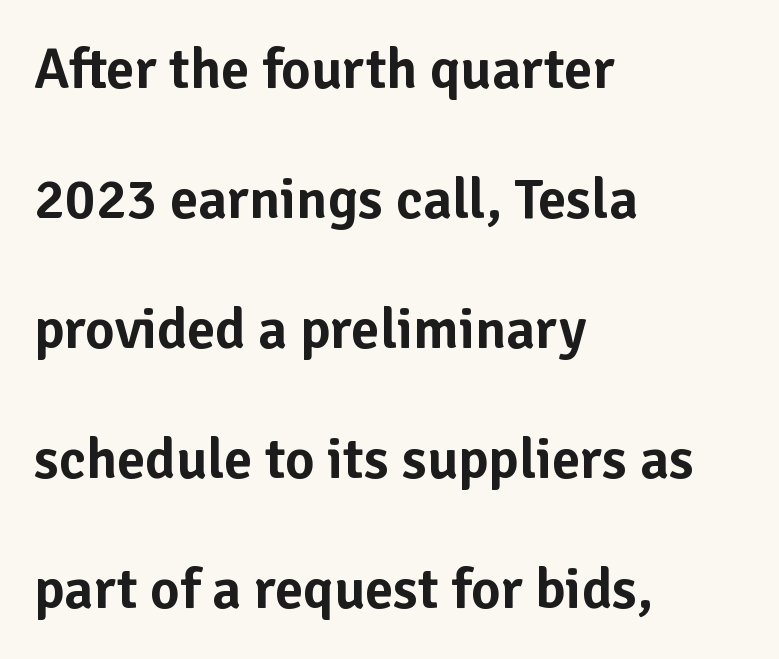
{"serif": "no", "italic": "no", "width": "normal", "stroke_contrast": "low", "x_height": "medium", "monospaced": "no", "underline": "no", "align": "left", "line_spacing": "loose", "line_spacing_ratio": 2.28, "letter_spacing": "normal", "letter_spacing_em": 0.0, "glyph_px": 57}
